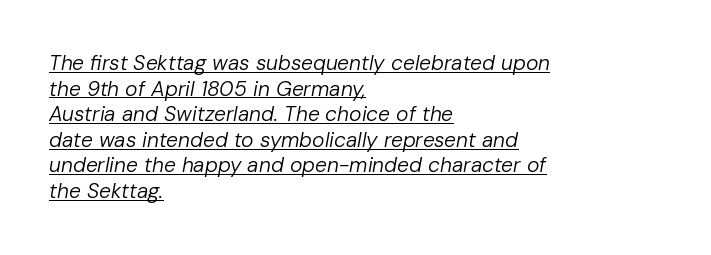
{"italic": "yes", "lean": "right", "slant_degrees": 10, "bold": "no", "underline": "yes", "align": "left", "line_spacing_ratio": 1.22, "letter_spacing": "normal", "letter_spacing_em": 0.0, "glyph_px": 21}
